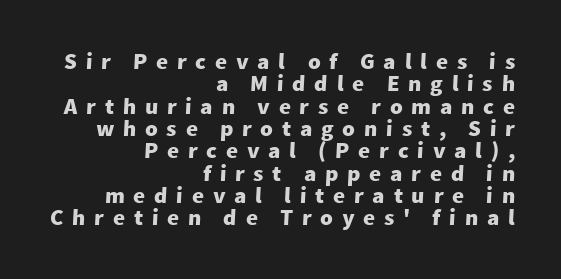
Observe the wide spacing: letters keep a clear distance from each other. Clear beneath every line of the passage. These lines are set flush right with a ragged left edge. This sample trades vertical openness for compactness between lines. These words are printed bold, with thick strokes throughout.
